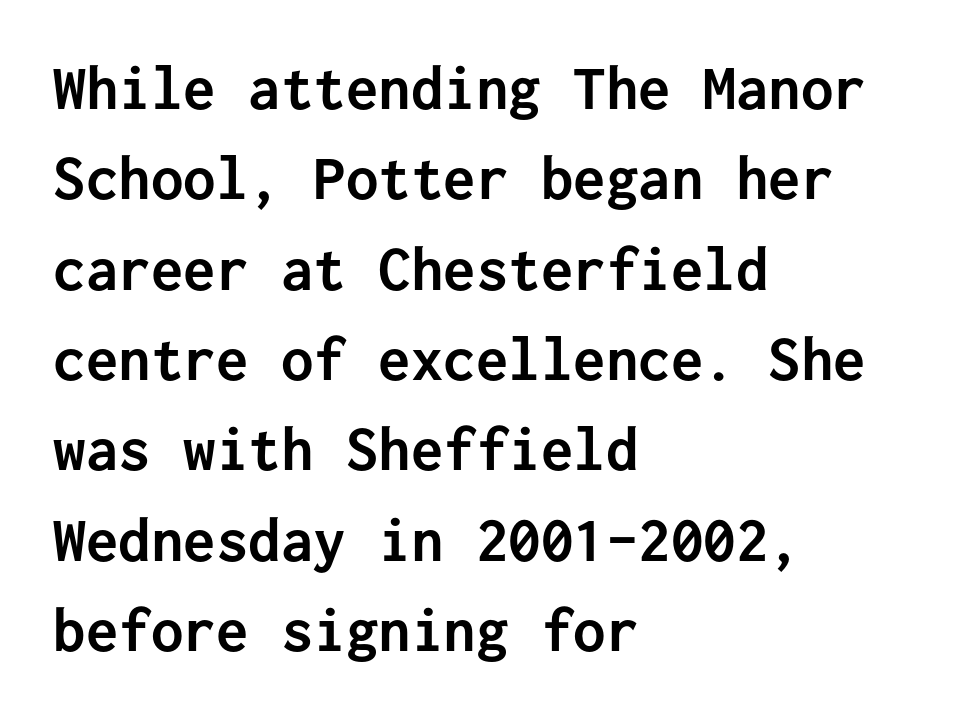
{"serif": "no", "italic": "no", "bold": "yes", "weight": "semibold", "width": "normal", "stroke_contrast": "low", "x_height": "medium", "monospaced": "yes", "underline": "no", "align": "left", "line_spacing": "normal", "line_spacing_ratio": 1.39, "letter_spacing": "normal", "letter_spacing_em": 0.0, "glyph_px": 65}
